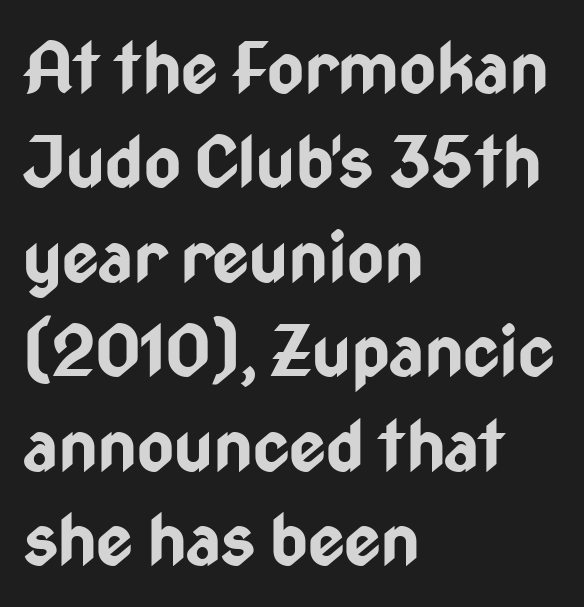
Q: Is the text bold? A: Yes.
Q: Is the text italic (slanted)? A: No, it is upright.
Q: Is the typeface a serif or a sans-serif typeface? A: Sans-serif.
Q: Is the text underlined? A: No.
Q: How is the paragraph aligned? A: Left-aligned.
Q: Is the spacing between letters normal or unusually wide? A: Normal.
Q: Is the spacing between lines tight, normal or loose? A: Normal.
Q: Width (condensed, normal, or wide)? A: Condensed.
Q: Stroke contrast? A: Low.
Q: x-height? A: Medium.
Q: Monospaced? A: No.
